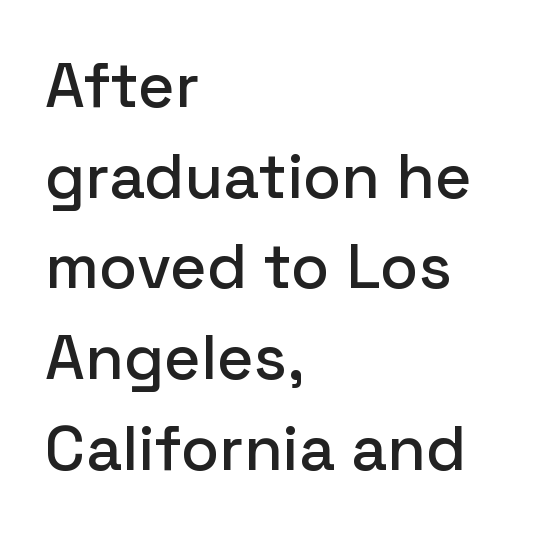
Q: Is the text italic (slanted)? A: No, it is upright.
Q: Is the typeface a serif or a sans-serif typeface? A: Sans-serif.
Q: Is the text underlined? A: No.
Q: How is the paragraph aligned? A: Left-aligned.
Q: Is the spacing between letters normal or unusually wide? A: Normal.
Q: Is the spacing between lines tight, normal or loose? A: Normal.
Q: Width (condensed, normal, or wide)? A: Normal.
Q: Stroke contrast? A: Low.
Q: x-height? A: Medium.
Q: Monospaced? A: No.
